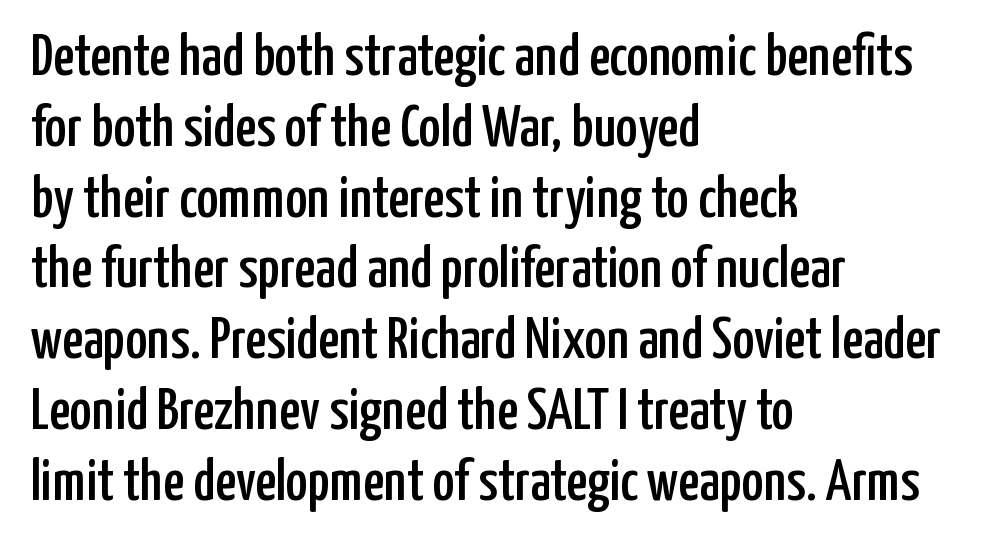
The image shows 59 px condensed sans-serif type, upright; set left-aligned, line spacing 1.2x, normal letter spacing, not underlined; low stroke contrast and a medium x-height.
